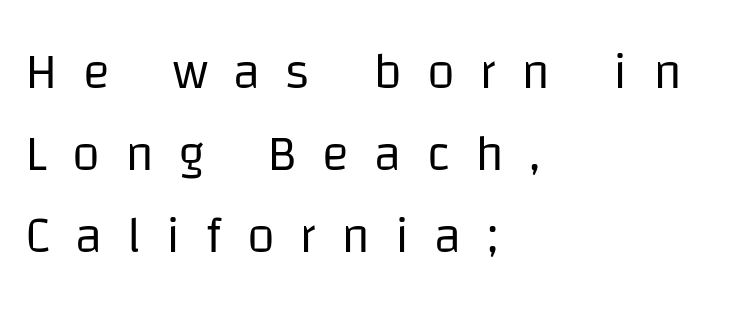
{"serif": "no", "italic": "no", "bold": "no", "weight": "regular", "width": "normal", "stroke_contrast": "low", "x_height": "large", "monospaced": "no", "underline": "no", "align": "left", "line_spacing": "normal", "line_spacing_ratio": 1.61, "letter_spacing": "wide", "letter_spacing_em": 0.49, "glyph_px": 51}
